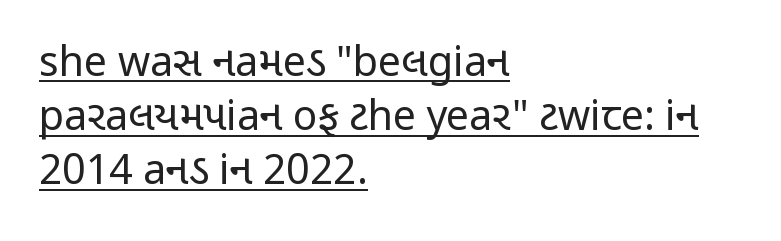
Is this a fixed-width face? No — the glyphs have proportional, varying widths. In designer terms, the underline attribute is active on this setting. Every row of glyphs begins at an identical x-position on the left. Glyph-to-glyph distance matches everyday printed text.
